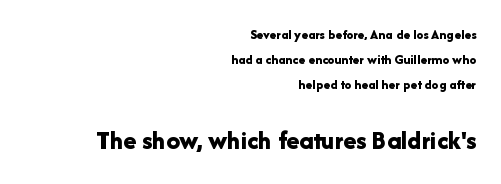
{"italic": "no", "bold": "yes", "underline": "no", "align": "right", "line_spacing_ratio": 1.8, "letter_spacing": "normal", "letter_spacing_em": 0.0, "larger_block": "second", "size_ratio": 1.93, "glyph_px": 27}
